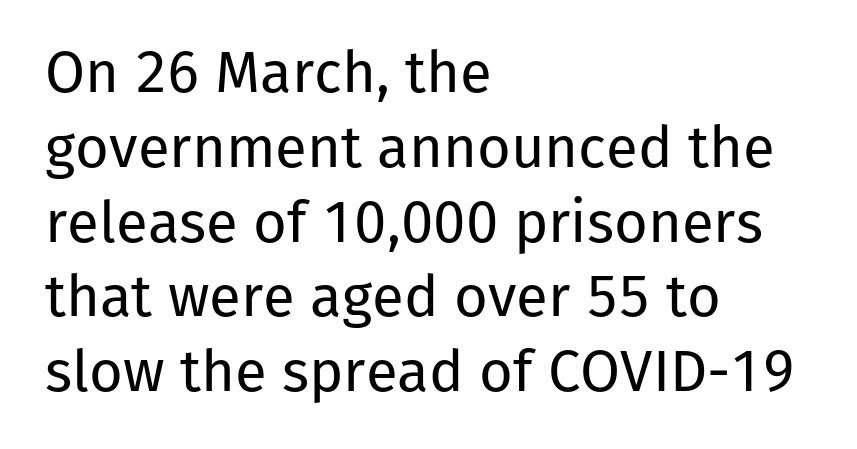
Q: Is the text bold? A: No.
Q: Is the text italic (slanted)? A: No, it is upright.
Q: Is the typeface a serif or a sans-serif typeface? A: Sans-serif.
Q: Is the text underlined? A: No.
Q: How is the paragraph aligned? A: Left-aligned.
Q: Is the spacing between letters normal or unusually wide? A: Normal.
Q: Is the spacing between lines tight, normal or loose? A: Normal.
Q: Width (condensed, normal, or wide)? A: Normal.
Q: Stroke contrast? A: Low.
Q: x-height? A: Medium.
Q: Monospaced? A: No.
